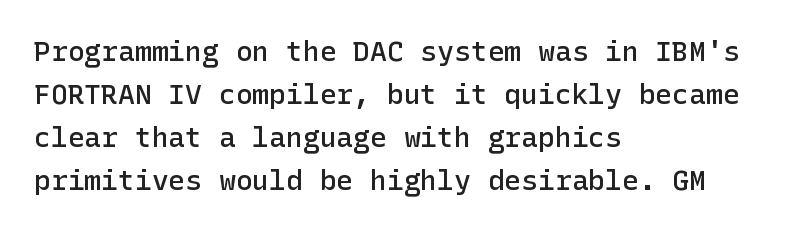
The image shows 28 px semibold sans-serif type, upright; set left-aligned, normal line spacing (1.54x), normal letter spacing, not underlined; low stroke contrast and a medium x-height.
